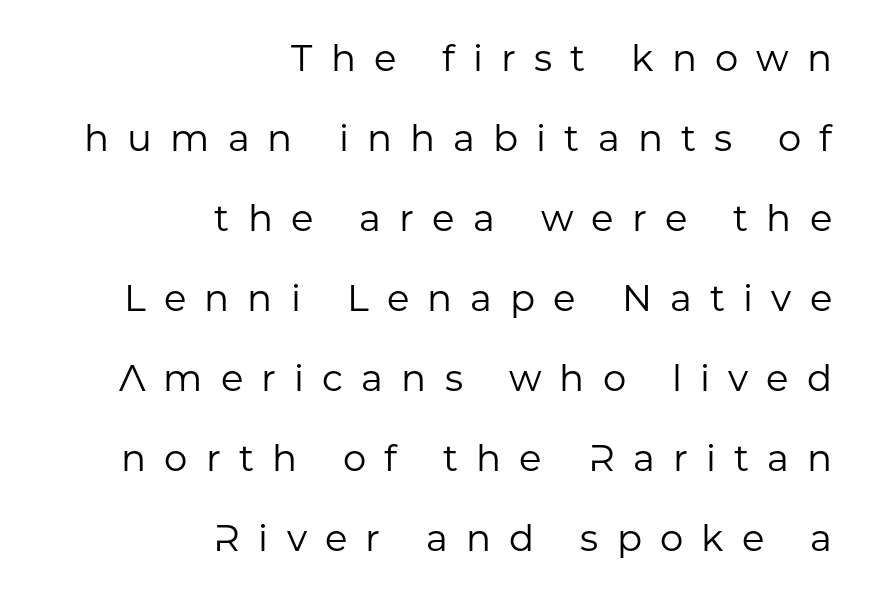
Q: Is the text bold? A: No.
Q: Is the text italic (slanted)? A: No, it is upright.
Q: Is the typeface a serif or a sans-serif typeface? A: Sans-serif.
Q: Is the text underlined? A: No.
Q: How is the paragraph aligned? A: Right-aligned.
Q: Is the spacing between letters normal or unusually wide? A: Unusually wide.
Q: Is the spacing between lines tight, normal or loose? A: Loose.
Q: Width (condensed, normal, or wide)? A: Normal.
Q: Stroke contrast? A: Low.
Q: x-height? A: Medium.
Q: Monospaced? A: No.
